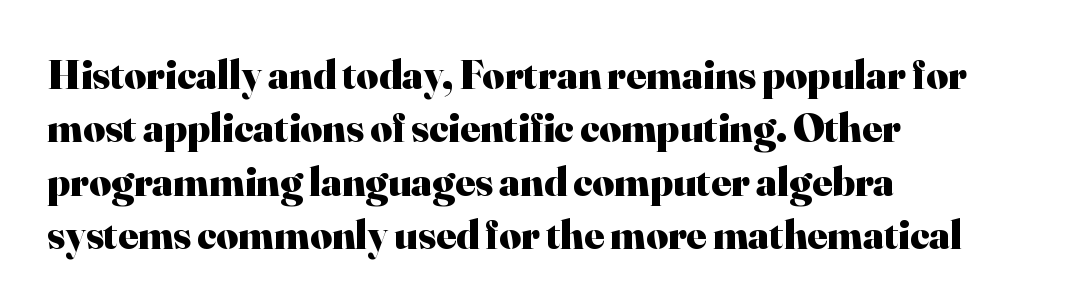
{"serif": "yes", "italic": "no", "bold": "yes", "weight": "heavy", "width": "normal", "stroke_contrast": "high", "x_height": "small", "monospaced": "no", "underline": "no", "align": "left", "line_spacing": "normal", "line_spacing_ratio": 1.27, "letter_spacing": "normal", "letter_spacing_em": 0.0, "glyph_px": 42}
